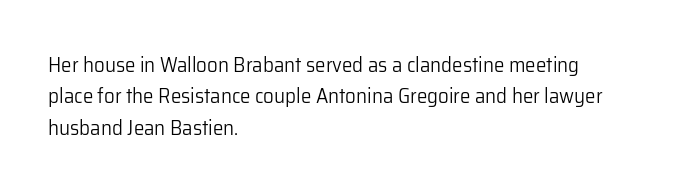
Q: Is the text bold? A: No.
Q: Is the text italic (slanted)? A: No, it is upright.
Q: Is the text underlined? A: No.
Q: How is the paragraph aligned? A: Left-aligned.
Q: Is the spacing between letters normal or unusually wide? A: Normal.
Q: Is the spacing between lines tight, normal or loose? A: Normal.
